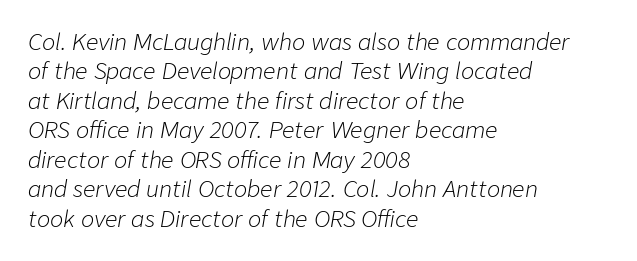
{"italic": "yes", "lean": "right", "slant_degrees": 9, "bold": "no", "underline": "no", "align": "left", "line_spacing": "normal", "line_spacing_ratio": 1.34, "letter_spacing": "normal", "letter_spacing_em": 0.0, "glyph_px": 22}
